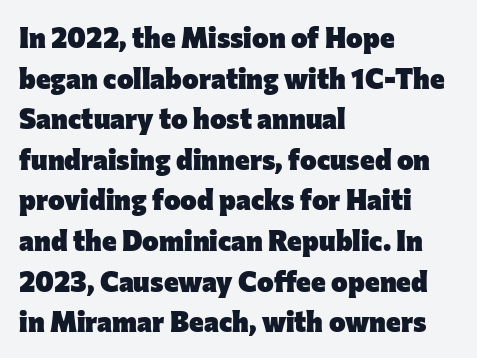
Q: Is the text bold? A: Yes.
Q: Is the text italic (slanted)? A: No, it is upright.
Q: Is the typeface a serif or a sans-serif typeface? A: Sans-serif.
Q: Is the text underlined? A: No.
Q: How is the paragraph aligned? A: Left-aligned.
Q: Is the spacing between letters normal or unusually wide? A: Normal.
Q: Is the spacing between lines tight, normal or loose? A: Normal.
Q: Width (condensed, normal, or wide)? A: Normal.
Q: Stroke contrast? A: Low.
Q: x-height? A: Medium.
Q: Monospaced? A: No.
